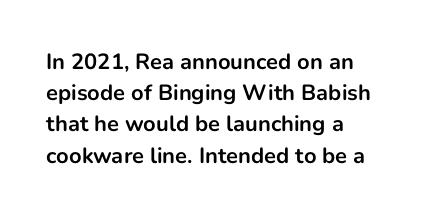
In CSS terms this would be text-align: left. Baseline-to-baseline distance is the conventional proportion of letter height. Notice how the stems are strictly vertical — no italics here. The space beneath each line is pristine and unruled. Spacing between characters is what you'd get straight out of the box. The passage shown is emphatically bold.
